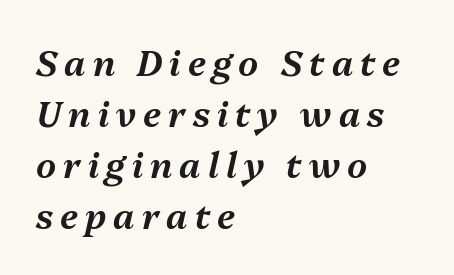
Rendered with sloped, italic letterforms. Does extra space separate the letters? Yes, quite a lot of it. The string is rendered with underlining switched off. Teacher's note: observe the even left margin — that is flush-left alignment. The passage shown is typed in a proportional face where columns would drift. Leading: standard.
